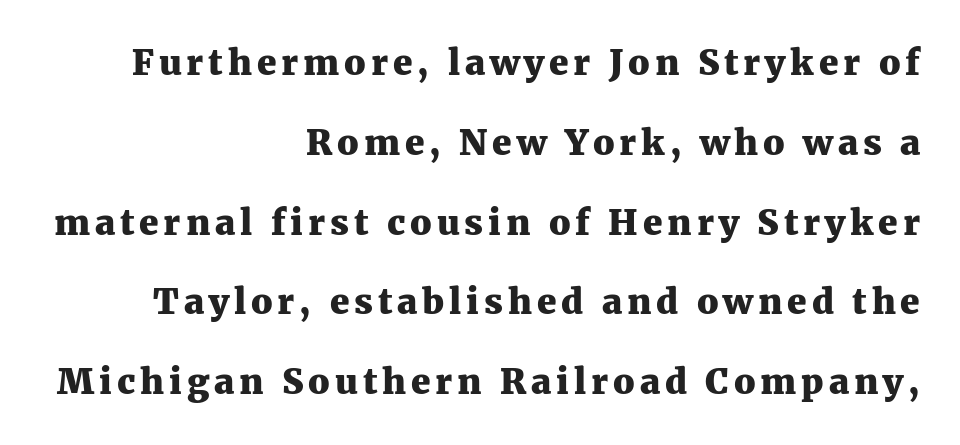
Q: Is the text bold? A: Yes.
Q: Is the text italic (slanted)? A: No, it is upright.
Q: Is the typeface a serif or a sans-serif typeface? A: Serif.
Q: Is the text underlined? A: No.
Q: How is the paragraph aligned? A: Right-aligned.
Q: Is the spacing between lines tight, normal or loose? A: Loose.
Q: Width (condensed, normal, or wide)? A: Normal.
Q: Stroke contrast? A: Medium.
Q: x-height? A: Medium.
Q: Monospaced? A: No.
